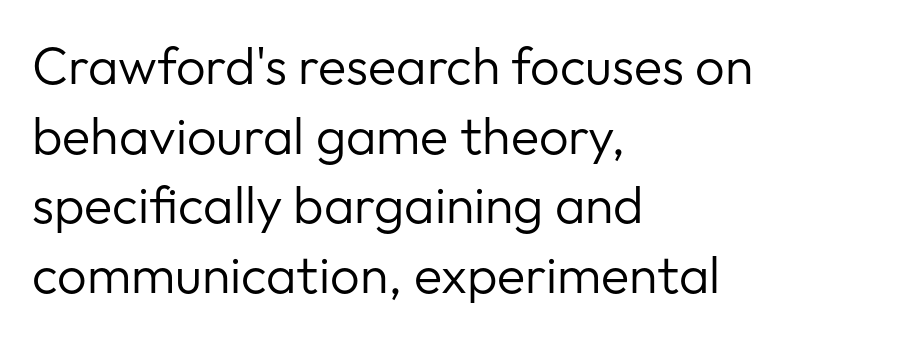
The image shows 52 px regular-weight sans-serif type, upright; set left-aligned, normal line spacing (1.34x), normal letter spacing, not underlined; low stroke contrast and a medium x-height.
